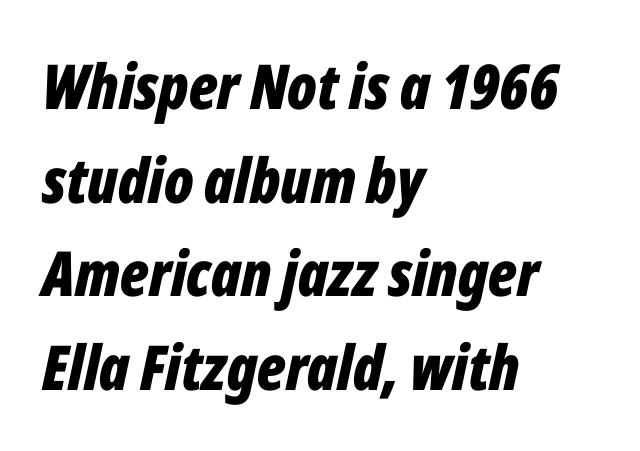
Q: Is the text bold? A: Yes.
Q: Is the text italic (slanted)? A: Yes, it leans right by about 12 degrees.
Q: Is the text underlined? A: No.
Q: How is the paragraph aligned? A: Left-aligned.
Q: Is the spacing between letters normal or unusually wide? A: Normal.
Q: Is the spacing between lines tight, normal or loose? A: Normal.
Q: Width (condensed, normal, or wide)? A: Condensed.
Q: Stroke contrast? A: Low.
Q: x-height? A: Medium.
Q: Monospaced? A: No.
